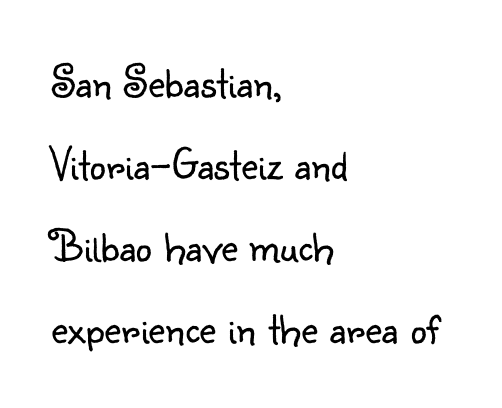
The image shows 46 px light sans-serif type, upright; set left-aligned, line spacing 1.78x, normal letter spacing, not underlined; low stroke contrast and a small x-height.
